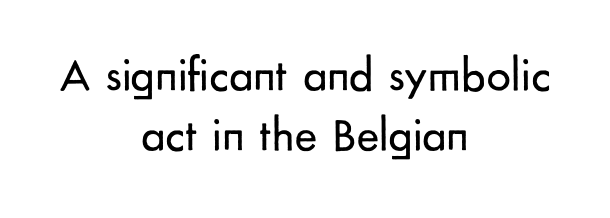
Words float on clear page, feet unadorned. Nothing unusual about the tracking: characters are spaced as the font intends. The letters carry no serifs — their stems end cleanly without finishing strokes. Leftover space on each line is divided equally before and after the words. Varying glyph widths throughout — classic text-font behaviour.
